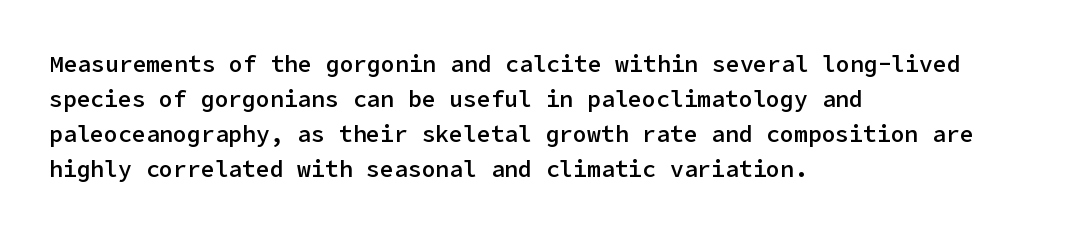
{"italic": "no", "bold": "semi", "underline": "no", "align": "left", "line_spacing": "normal", "line_spacing_ratio": 1.52, "letter_spacing": "normal", "letter_spacing_em": 0.0, "glyph_px": 23}
